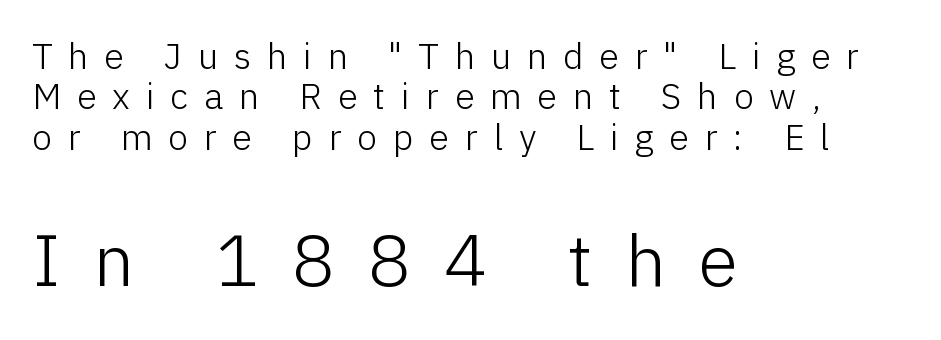
The image shows 73 px light sans-serif type, upright; set left-aligned, tight line spacing (1.12x), unusually wide letter spacing (+0.44 em), not underlined; the second (bottom) block is 2.03x larger; low stroke contrast and a medium x-height.
